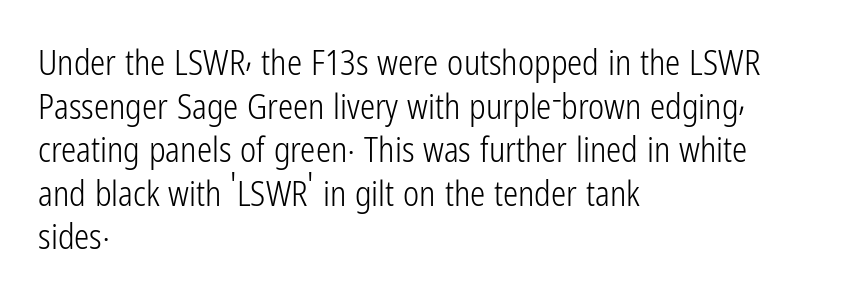
The words here are not underlined. Classification — sans serif. This sample has the flowing, uneven cadence of proportional lettering. Summary of vertical rhythm: regular, with standard interline spacing. You could call the tracking neutral — neither tight nor loose.
